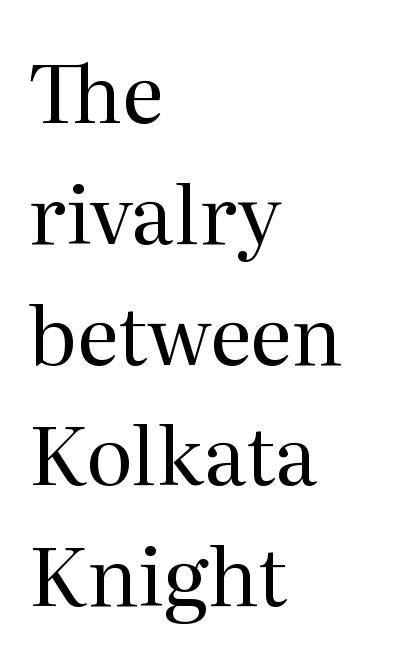
Q: Is the text bold? A: No.
Q: Is the text italic (slanted)? A: No, it is upright.
Q: Is the typeface a serif or a sans-serif typeface? A: Serif.
Q: Is the text underlined? A: No.
Q: How is the paragraph aligned? A: Left-aligned.
Q: Is the spacing between letters normal or unusually wide? A: Normal.
Q: Is the spacing between lines tight, normal or loose? A: Normal.
Q: Width (condensed, normal, or wide)? A: Normal.
Q: Stroke contrast? A: Medium.
Q: x-height? A: Medium.
Q: Monospaced? A: No.
